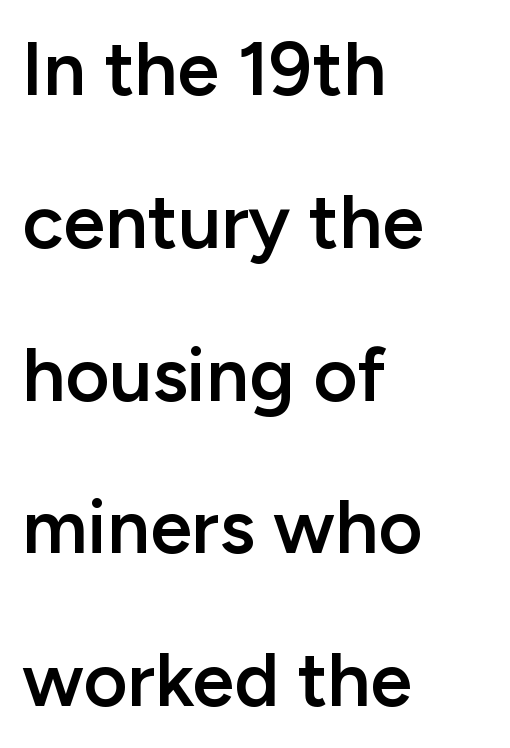
The lettering holds an erect, upright posture throughout. Descenders are the only things crossing below the line. The characters look somewhat weighty, a semibold short of true bold. Line beginnings align vertically; line endings do not.
